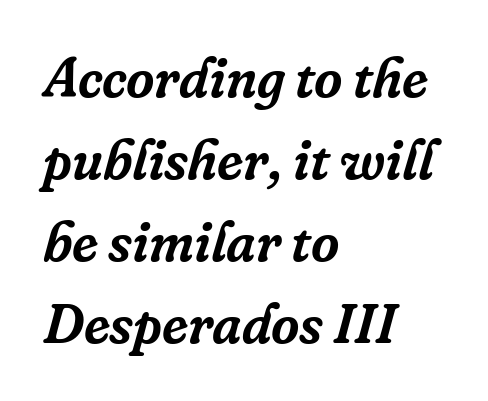
Do the characters align in a grid? No, the font is proportional. These lines keep a tight, regular rhythm from letter to letter. An italicized treatment has been applied to the whole sample. The rag falls on the right side of this text block.
